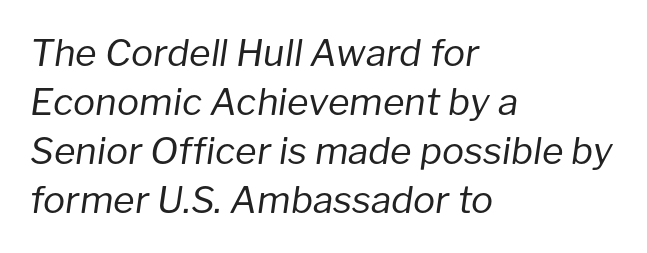
Q: Is the text bold? A: No.
Q: Is the text italic (slanted)? A: Yes, it leans right by about 8 degrees.
Q: Is the text underlined? A: No.
Q: How is the paragraph aligned? A: Left-aligned.
Q: Is the spacing between letters normal or unusually wide? A: Normal.
Q: Is the spacing between lines tight, normal or loose? A: Normal.
Q: Width (condensed, normal, or wide)? A: Normal.
Q: Stroke contrast? A: Low.
Q: x-height? A: Medium.
Q: Monospaced? A: No.
